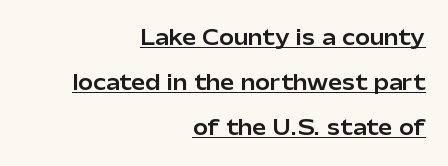
Q: Is the text italic (slanted)? A: No, it is upright.
Q: Is the text underlined? A: Yes.
Q: How is the paragraph aligned? A: Right-aligned.
Q: Is the spacing between letters normal or unusually wide? A: Normal.
Q: Is the spacing between lines tight, normal or loose? A: Loose.
